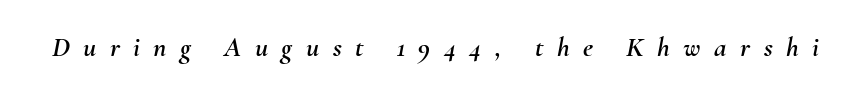
{"italic": "yes", "lean": "right", "slant_degrees": 10, "width": "normal", "stroke_contrast": "medium", "x_height": "small", "monospaced": "no", "underline": "no", "letter_spacing": "wide", "letter_spacing_em": 0.48, "glyph_px": 28}
